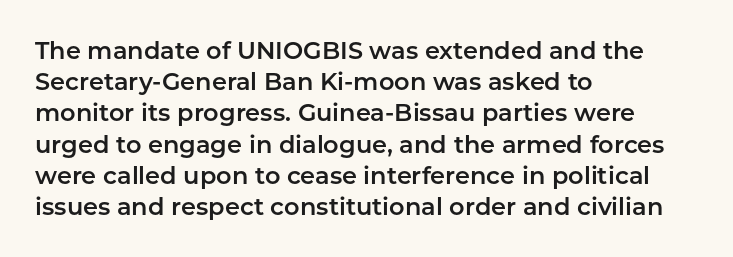
{"italic": "no", "underline": "no", "align": "left", "line_spacing": "normal", "line_spacing_ratio": 1.3, "letter_spacing": "normal", "letter_spacing_em": 0.0, "glyph_px": 24}
